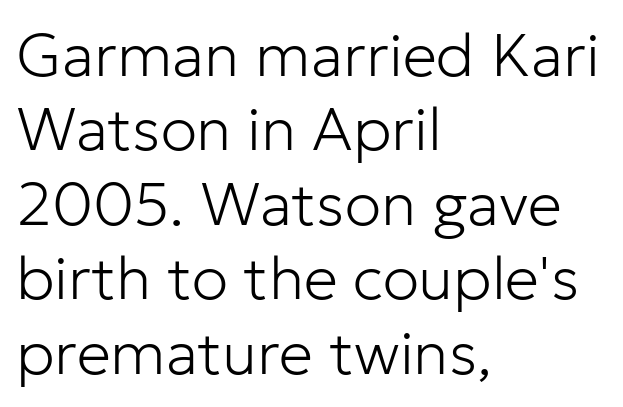
{"serif": "no", "italic": "no", "bold": "no", "weight": "light", "width": "normal", "stroke_contrast": "low", "x_height": "medium", "monospaced": "no", "underline": "no", "align": "left", "line_spacing_ratio": 1.22, "letter_spacing": "normal", "letter_spacing_em": 0.0, "glyph_px": 61}
